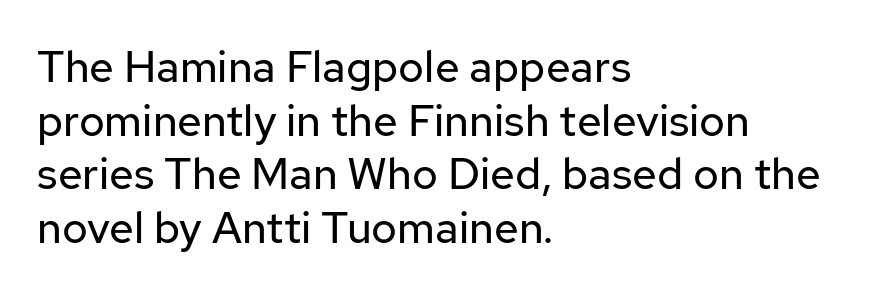
Q: Is the text bold? A: No.
Q: Is the text italic (slanted)? A: No, it is upright.
Q: Is the typeface a serif or a sans-serif typeface? A: Sans-serif.
Q: Is the text underlined? A: No.
Q: How is the paragraph aligned? A: Left-aligned.
Q: Is the spacing between letters normal or unusually wide? A: Normal.
Q: Width (condensed, normal, or wide)? A: Normal.
Q: Stroke contrast? A: Low.
Q: x-height? A: Medium.
Q: Monospaced? A: No.
